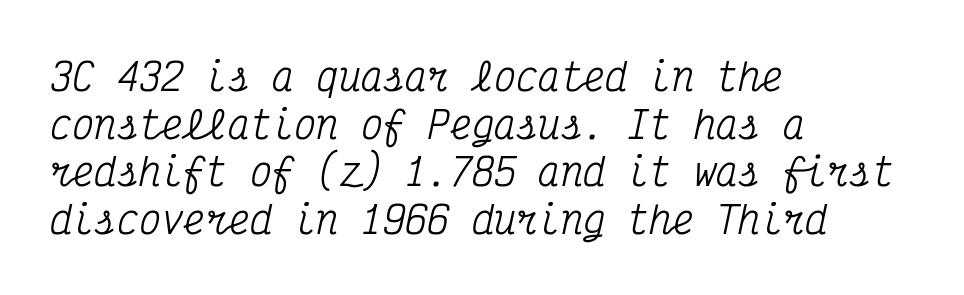
Q: Is the text italic (slanted)? A: Yes, it leans right by about 12 degrees.
Q: Is the typeface a serif or a sans-serif typeface? A: Serif.
Q: Is the text underlined? A: No.
Q: How is the paragraph aligned? A: Left-aligned.
Q: Is the spacing between letters normal or unusually wide? A: Normal.
Q: Is the spacing between lines tight, normal or loose? A: Normal.
Q: Width (condensed, normal, or wide)? A: Condensed.
Q: Stroke contrast? A: Medium.
Q: x-height? A: Medium.
Q: Monospaced? A: Yes.
